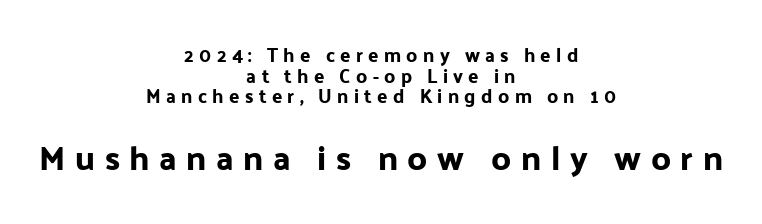
{"serif": "no", "italic": "no", "width": "normal", "stroke_contrast": "low", "x_height": "medium", "monospaced": "no", "underline": "no", "align": "center", "line_spacing": "tight", "line_spacing_ratio": 1.09, "letter_spacing": "wide", "letter_spacing_em": 0.28, "larger_block": "second", "size_ratio": 1.79, "glyph_px": 34}
